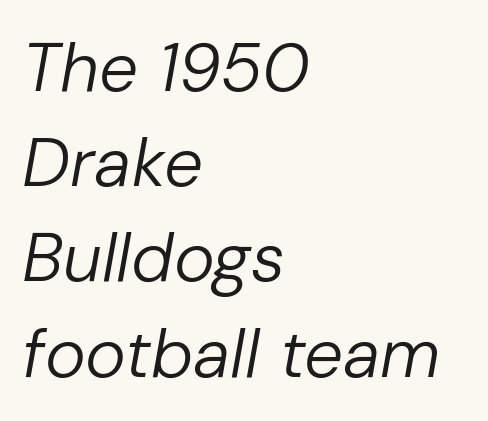
Italic? Definitely — the glyphs are oblique. This sample uses plain, unmodified letter spacing. Unmarked baselines from the first word to the last. The passage shown stacks its lines at a standard gap. Note the varied advance widths — an 'i' is clearly narrower than an 'm'. Unbolded letterforms with no extra heft.
